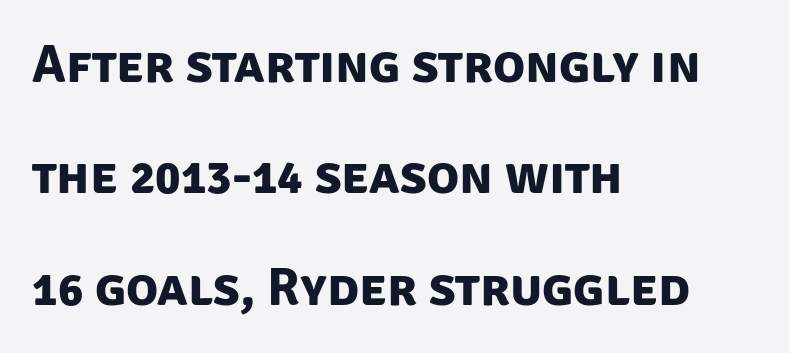
One glance says open: line gaps are wider than usual. Check where the strokes stop: nothing finishes them off — pure sans. Is the letter spacing exaggerated? No — it looks like the ordinary default. Check the space under the baseline: it is left empty.
